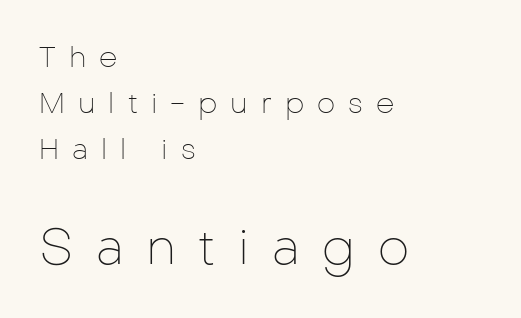
Q: Is the text bold? A: No.
Q: Is the text italic (slanted)? A: No, it is upright.
Q: Is the typeface a serif or a sans-serif typeface? A: Sans-serif.
Q: Is the text underlined? A: No.
Q: How is the paragraph aligned? A: Left-aligned.
Q: Is the spacing between letters normal or unusually wide? A: Unusually wide.
Q: Is the spacing between lines tight, normal or loose? A: Normal.
Q: Which block of text is set in a larger size, the first (top) or the second (bottom)? A: The second (bottom) one.
Q: Width (condensed, normal, or wide)? A: Normal.
Q: Stroke contrast? A: Low.
Q: x-height? A: Medium.
Q: Monospaced? A: No.
